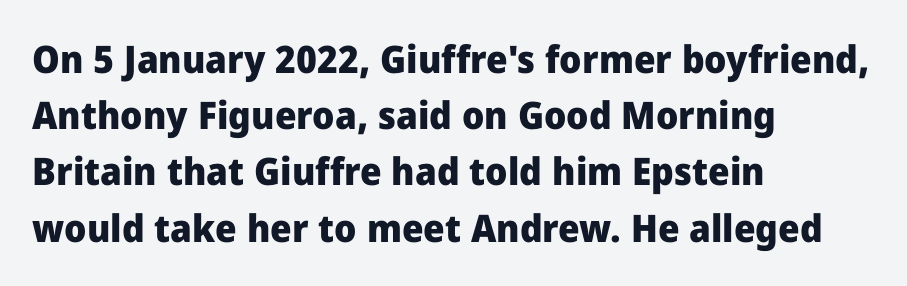
{"serif": "no", "italic": "no", "bold": "yes", "weight": "heavy", "width": "normal", "stroke_contrast": "low", "x_height": "medium", "monospaced": "no", "underline": "no", "align": "left", "line_spacing": "normal", "line_spacing_ratio": 1.48, "letter_spacing": "normal", "letter_spacing_em": 0.0, "glyph_px": 38}
